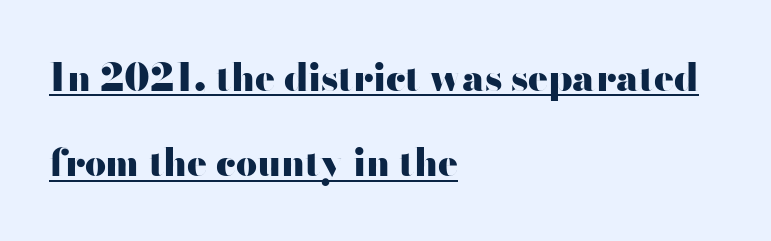
Q: Is the text bold? A: Yes.
Q: Is the text italic (slanted)? A: No, it is upright.
Q: Is the typeface a serif or a sans-serif typeface? A: Serif.
Q: Is the text underlined? A: Yes.
Q: How is the paragraph aligned? A: Left-aligned.
Q: Is the spacing between letters normal or unusually wide? A: Normal.
Q: Is the spacing between lines tight, normal or loose? A: Loose.
Q: Width (condensed, normal, or wide)? A: Wide.
Q: Stroke contrast? A: High.
Q: x-height? A: Small.
Q: Monospaced? A: No.
